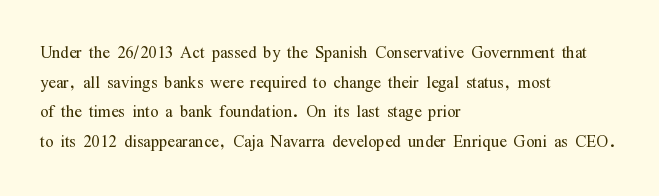
The image shows 22 px text type, upright; set left-aligned, normal line spacing (1.35x), normal letter spacing, not underlined.
